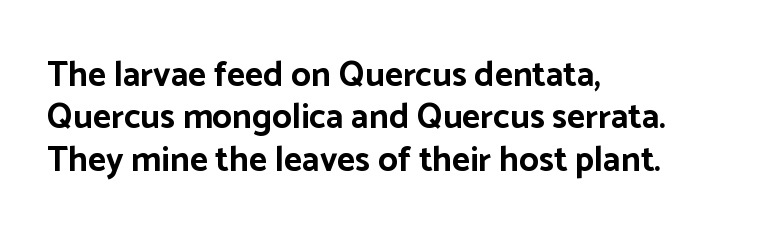
{"serif": "no", "italic": "no", "bold": "yes", "weight": "bold", "width": "normal", "stroke_contrast": "low", "x_height": "medium", "monospaced": "no", "underline": "no", "align": "left", "line_spacing_ratio": 1.21, "letter_spacing": "normal", "letter_spacing_em": 0.0, "glyph_px": 35}
